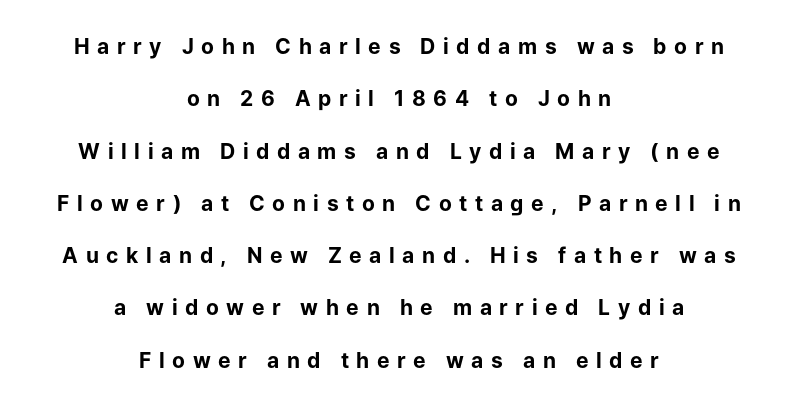
The image shows 21 px bold type, upright; set centered, loose line spacing (2.49x), unusually wide letter spacing (+0.36 em), not underlined.
